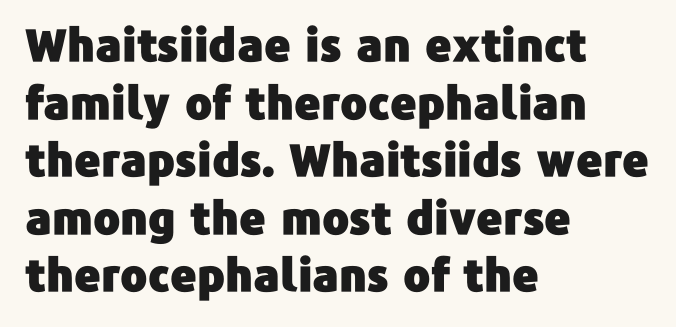
Does the lettering tilt? It doesn't — this is upright. The lines sit at an ordinary, default distance from one another. The typeface chosen for these lines omits serifs. The passage shown is typed in a proportional face where columns would drift.
